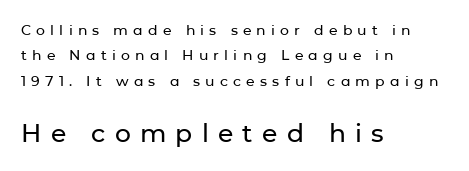
Q: Is the text italic (slanted)? A: No, it is upright.
Q: Is the text underlined? A: No.
Q: How is the paragraph aligned? A: Left-aligned.
Q: Is the spacing between letters normal or unusually wide? A: Unusually wide.
Q: Which block of text is set in a larger size, the first (top) or the second (bottom)? A: The second (bottom) one.
